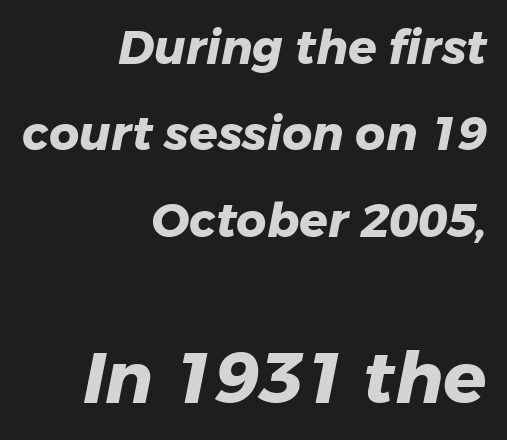
The image shows 71 px heavy sans-serif type; set right-aligned, line spacing 1.84x, normal letter spacing, not underlined; the second (bottom) block is 1.51x larger; low stroke contrast and a medium x-height.
